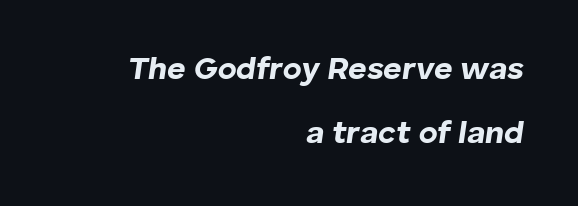
Q: Is the text bold? A: Yes.
Q: Is the text italic (slanted)? A: Yes, it leans right by about 8 degrees.
Q: Is the text underlined? A: No.
Q: How is the paragraph aligned? A: Right-aligned.
Q: Is the spacing between letters normal or unusually wide? A: Normal.
Q: Is the spacing between lines tight, normal or loose? A: Loose.
Q: Width (condensed, normal, or wide)? A: Normal.
Q: Stroke contrast? A: Low.
Q: x-height? A: Medium.
Q: Monospaced? A: No.
